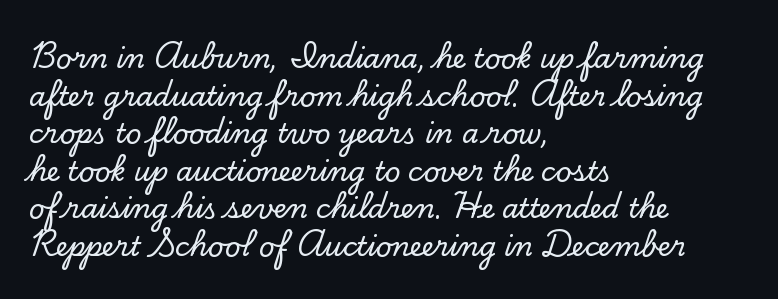
Plain, unruled lines of type. The lines in this sample share a left origin and differ only in where they stop. Letter spacing: default. If you measured baseline to baseline, you'd find a middling distance.
